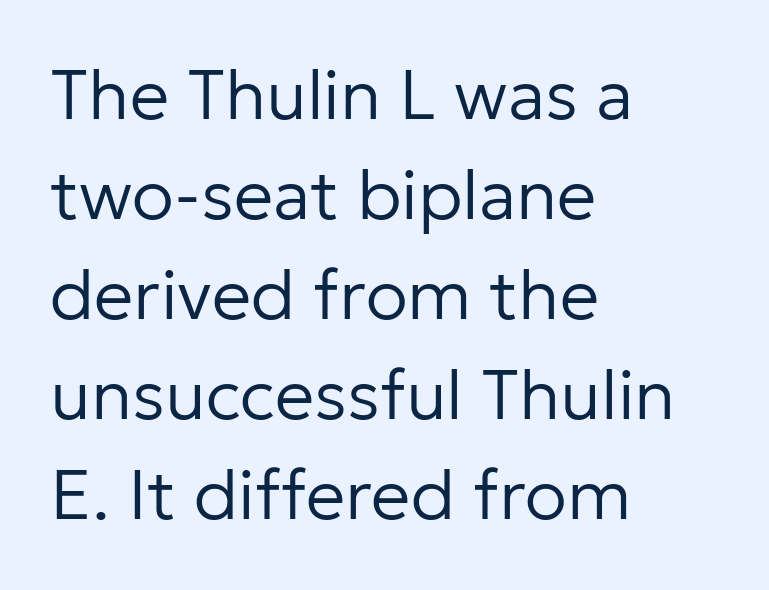
Q: Is the text bold? A: No.
Q: Is the text italic (slanted)? A: No, it is upright.
Q: Is the typeface a serif or a sans-serif typeface? A: Sans-serif.
Q: Is the text underlined? A: No.
Q: How is the paragraph aligned? A: Left-aligned.
Q: Is the spacing between letters normal or unusually wide? A: Normal.
Q: Is the spacing between lines tight, normal or loose? A: Normal.
Q: Width (condensed, normal, or wide)? A: Normal.
Q: Stroke contrast? A: Low.
Q: x-height? A: Medium.
Q: Monospaced? A: No.
